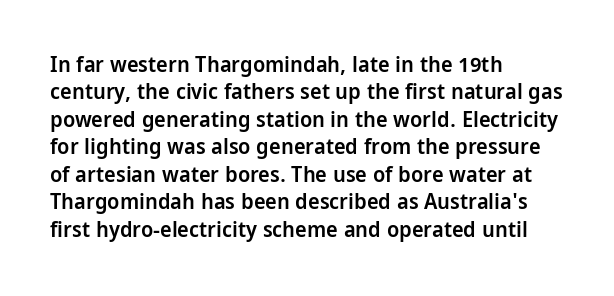
The image shows 22 px text type, upright; set left-aligned, normal line spacing (1.25x), normal letter spacing, not underlined.
